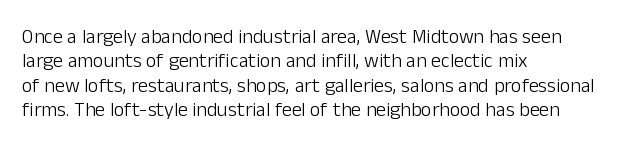
Q: Is the text bold? A: No.
Q: Is the text italic (slanted)? A: No, it is upright.
Q: Is the text underlined? A: No.
Q: How is the paragraph aligned? A: Left-aligned.
Q: Is the spacing between letters normal or unusually wide? A: Normal.
